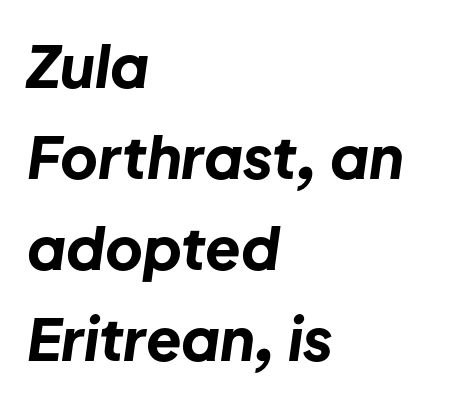
{"italic": "yes", "lean": "right", "slant_degrees": 8, "bold": "yes", "weight": "bold", "width": "normal", "stroke_contrast": "low", "x_height": "medium", "monospaced": "no", "underline": "no", "align": "left", "line_spacing": "normal", "line_spacing_ratio": 1.57, "letter_spacing": "normal", "letter_spacing_em": 0.0, "glyph_px": 58}
